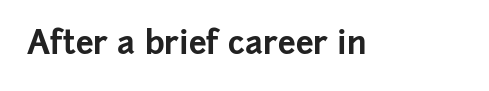
The image shows 32 px bold sans-serif type, upright; set normal letter spacing, not underlined; low stroke contrast and a medium x-height.
